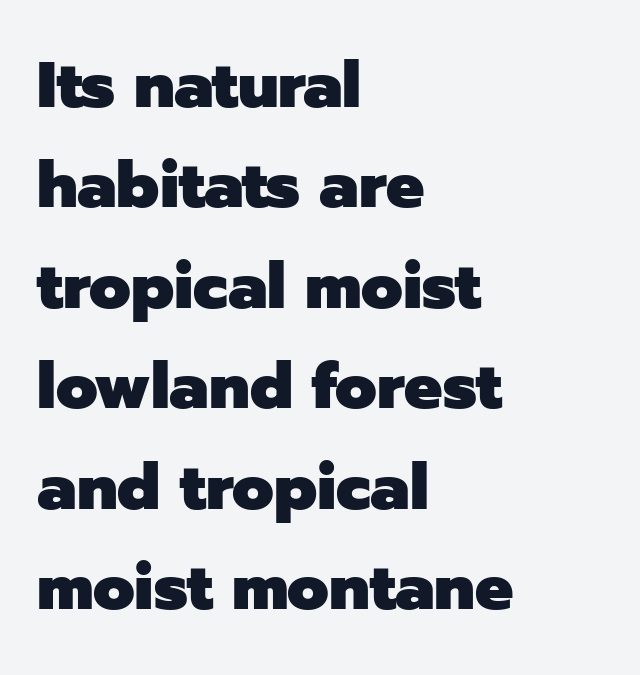
Note the varied advance widths — an 'i' is clearly narrower than an 'm'. This rendering employs a face without finishing strokes, i.e., a sans-serif. Compared with typical body copy, the letter spacing here is the same. Is the type bold? Yes — the strokes are clearly thick and heavy.
